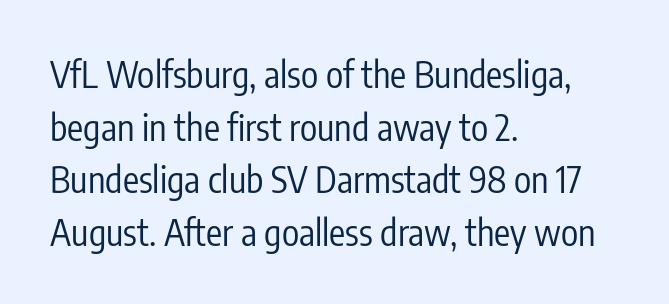
{"serif": "no", "italic": "no", "bold": "no", "weight": "regular", "width": "condensed", "stroke_contrast": "low", "x_height": "medium", "monospaced": "no", "underline": "no", "align": "left", "line_spacing": "normal", "line_spacing_ratio": 1.46, "letter_spacing": "normal", "letter_spacing_em": 0.0, "glyph_px": 36}
